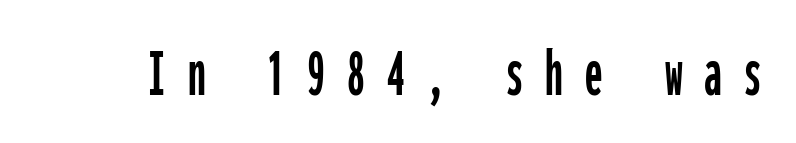
Words appear elongated and porous because spacing is wide. Examine the stroke ends and you'll find no serifs. Posture: straight, roman, zero tilt. The foot of each line stays bare and open. These lines are rendered in a fixed-pitch font.
